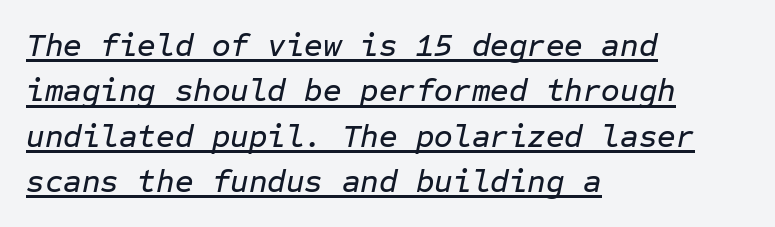
{"italic": "yes", "lean": "right", "slant_degrees": 12, "width": "normal", "stroke_contrast": "low", "x_height": "medium", "monospaced": "yes", "underline": "yes", "align": "left", "line_spacing": "normal", "line_spacing_ratio": 1.42, "letter_spacing": "normal", "letter_spacing_em": 0.0, "glyph_px": 32}
